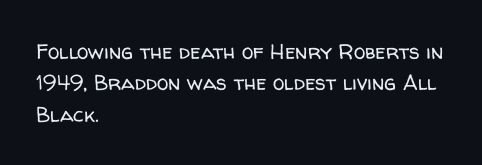
The image shows 21 px text type, upright; set left-aligned, normal line spacing (1.49x), normal letter spacing, not underlined.
